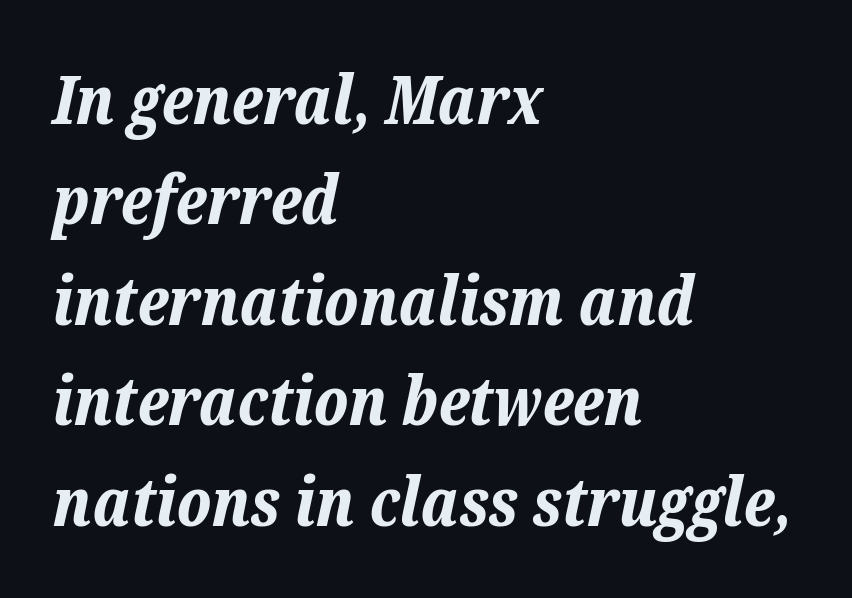
{"italic": "yes", "lean": "right", "slant_degrees": 12, "bold": "yes", "weight": "bold", "width": "normal", "stroke_contrast": "low", "x_height": "medium", "monospaced": "no", "underline": "no", "align": "left", "line_spacing": "normal", "line_spacing_ratio": 1.5, "letter_spacing": "normal", "letter_spacing_em": 0.0, "glyph_px": 67}
